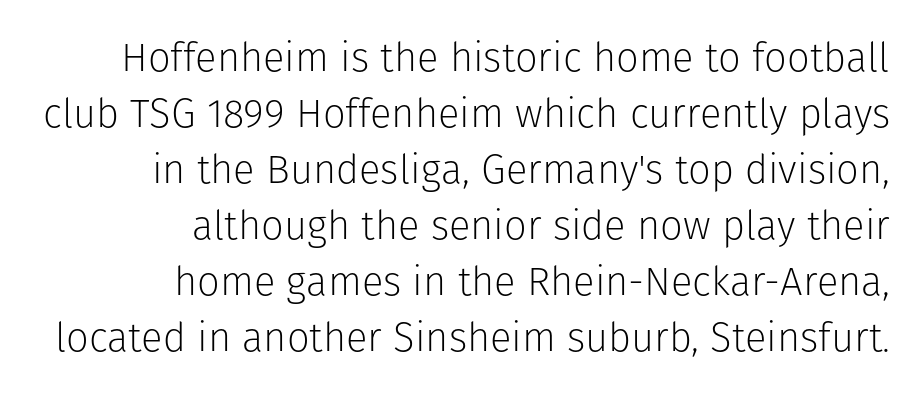
Q: Is the text bold? A: No.
Q: Is the text italic (slanted)? A: No, it is upright.
Q: Is the typeface a serif or a sans-serif typeface? A: Sans-serif.
Q: Is the text underlined? A: No.
Q: How is the paragraph aligned? A: Right-aligned.
Q: Is the spacing between letters normal or unusually wide? A: Normal.
Q: Is the spacing between lines tight, normal or loose? A: Normal.
Q: Width (condensed, normal, or wide)? A: Normal.
Q: Stroke contrast? A: Low.
Q: x-height? A: Medium.
Q: Monospaced? A: No.
